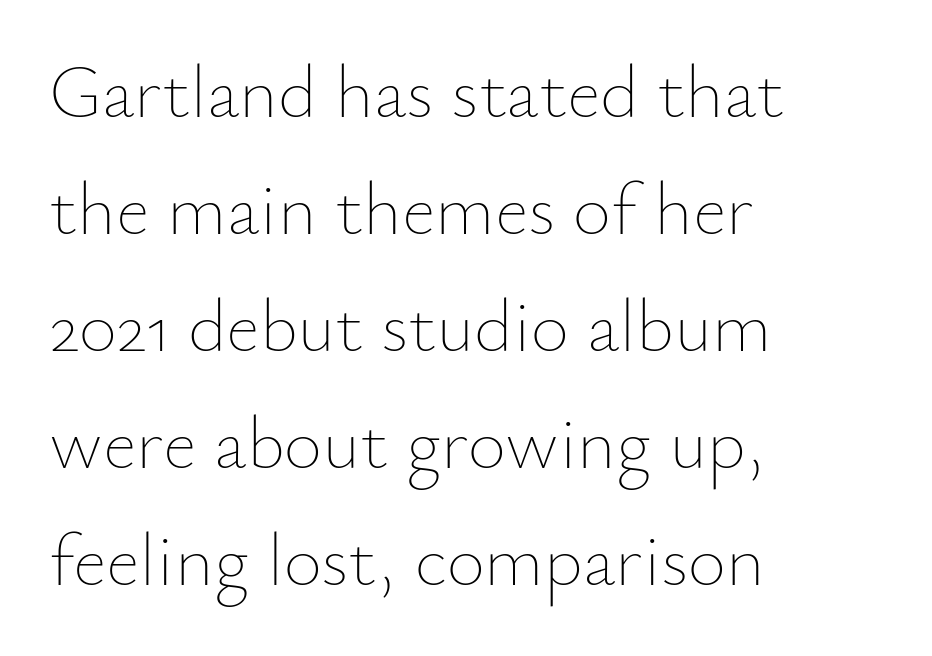
The image shows 74 px thin type, upright; set left-aligned, normal line spacing (1.58x), normal letter spacing, not underlined; low stroke contrast and a small x-height.
